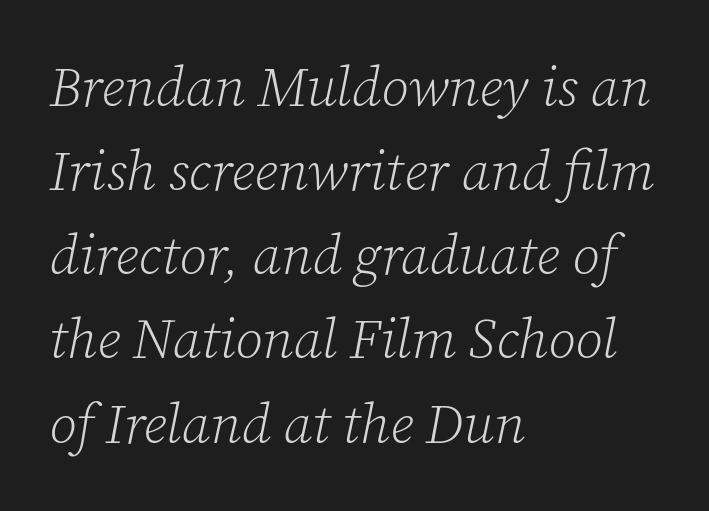
Glance below the letters and you will spot only blank space. Note: serifs present on the glyphs. Does extra space separate the letters? No, they use regular spacing. Proportional: the letters do not fall into vertical columns. Compared with a typical body face, this is equally light or lighter still. The lines are quadded left.
